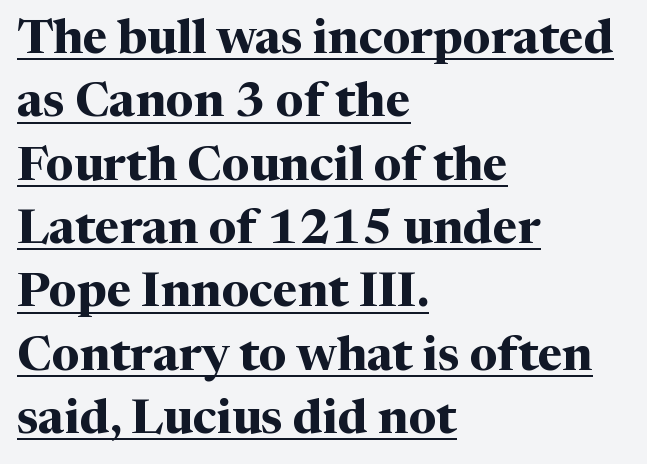
Varying glyph widths throughout — classic text-font behaviour. You can tell it's not italic because the verticals are truly vertical. The rendering uses a moderate line-height, typical for paragraphs. In terms of letterform style, serifs are clearly present.
